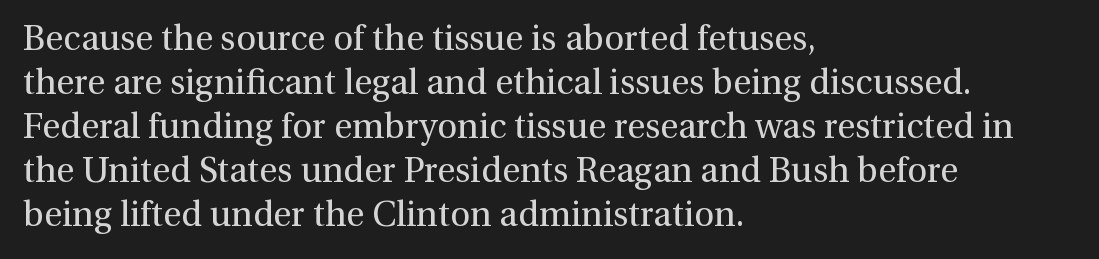
Note: serifs present on the glyphs. A roman cut, with each character standing at attention. The letterforms sit at book weight or below. Varying glyph widths throughout — classic text-font behaviour.
